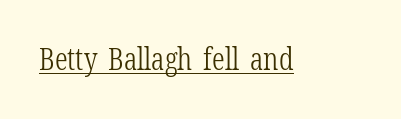
{"serif": "yes", "italic": "no", "bold": "no", "weight": "light", "width": "condensed", "stroke_contrast": "low", "x_height": "medium", "monospaced": "no", "underline": "yes", "letter_spacing": "normal", "letter_spacing_em": 0.0, "glyph_px": 31}
